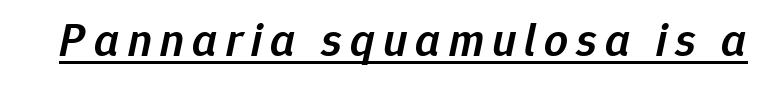
The image shows 47 px semibold type, italic (leaning right); set underlined; low stroke contrast and a medium x-height.
